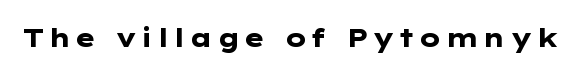
Weight check: bold — yes, fully. Ascenders rise straight up at ninety degrees. The string is rendered with underlining switched off.
